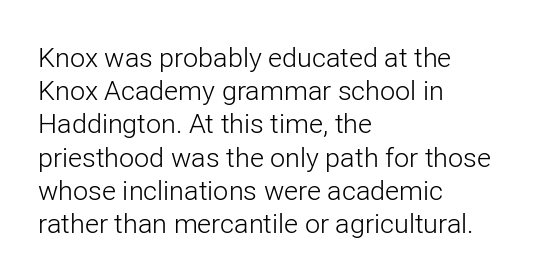
Q: Is the text bold? A: No.
Q: Is the text italic (slanted)? A: No, it is upright.
Q: Is the text underlined? A: No.
Q: How is the paragraph aligned? A: Left-aligned.
Q: Is the spacing between letters normal or unusually wide? A: Normal.
